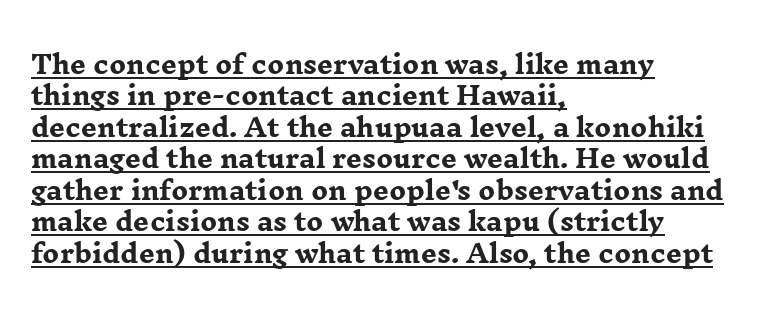
The image shows 25 px bold type, upright; set left-aligned, normal line spacing (1.26x), normal letter spacing, underlined.
